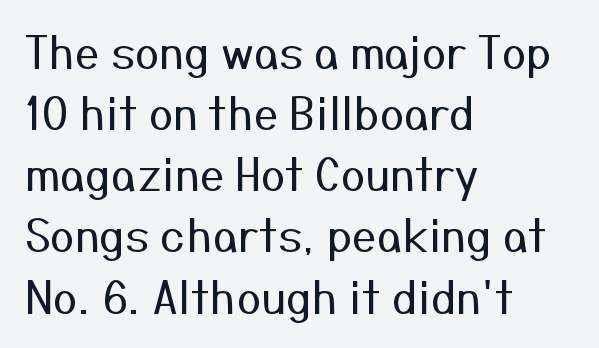
The image shows 44 px regular-weight sans-serif type, upright; set left-aligned, normal line spacing (1.39x), normal letter spacing, not underlined; medium stroke contrast and a medium x-height.
